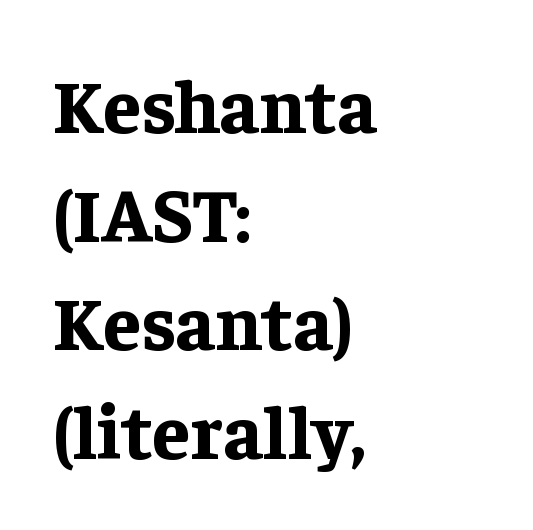
The image shows 76 px bold serif type, upright; set left-aligned, normal line spacing (1.43x), normal letter spacing, not underlined; low stroke contrast and a medium x-height.
